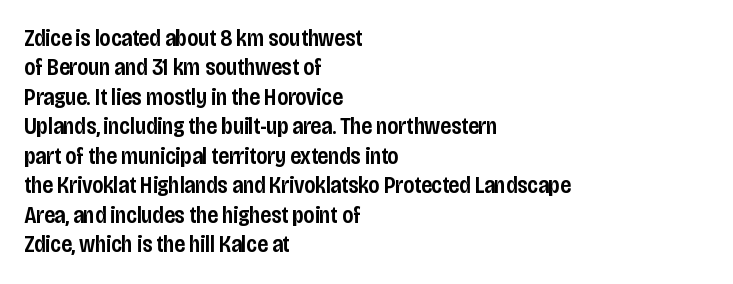
The image shows 23 px text type, upright; set left-aligned, normal line spacing (1.28x), normal letter spacing, not underlined.
